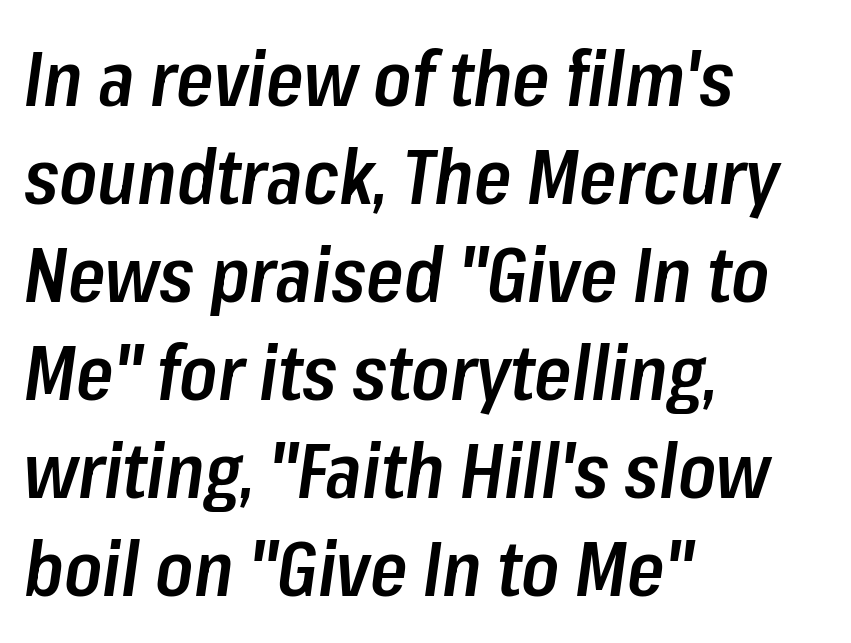
Q: Is the text bold? A: Semi-bold.
Q: Is the text italic (slanted)? A: Yes, it leans right by about 8 degrees.
Q: Is the text underlined? A: No.
Q: How is the paragraph aligned? A: Left-aligned.
Q: Is the spacing between letters normal or unusually wide? A: Normal.
Q: Is the spacing between lines tight, normal or loose? A: Normal.
Q: Width (condensed, normal, or wide)? A: Condensed.
Q: Stroke contrast? A: Low.
Q: x-height? A: Medium.
Q: Monospaced? A: No.
